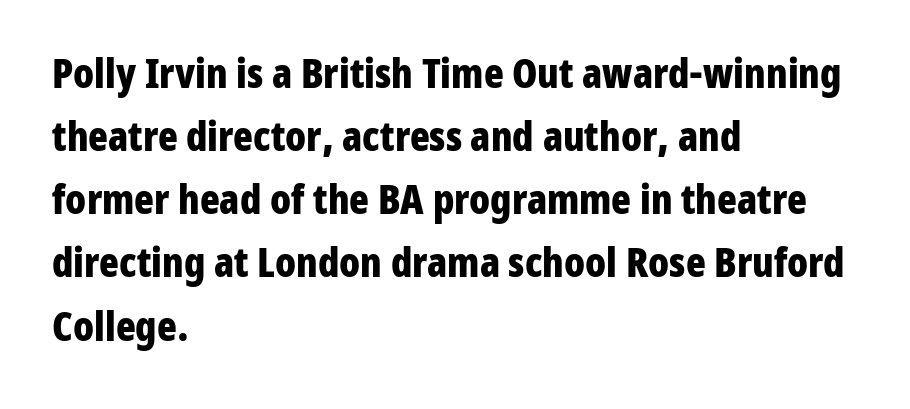
Q: Is the text bold? A: Yes.
Q: Is the text italic (slanted)? A: No, it is upright.
Q: Is the typeface a serif or a sans-serif typeface? A: Sans-serif.
Q: Is the text underlined? A: No.
Q: How is the paragraph aligned? A: Left-aligned.
Q: Is the spacing between letters normal or unusually wide? A: Normal.
Q: Is the spacing between lines tight, normal or loose? A: Normal.
Q: Width (condensed, normal, or wide)? A: Condensed.
Q: Stroke contrast? A: Low.
Q: x-height? A: Medium.
Q: Monospaced? A: No.
